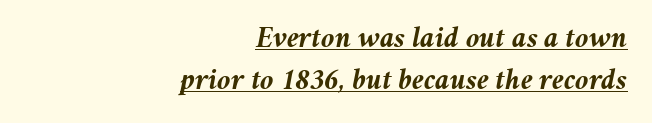
{"italic": "yes", "lean": "right", "slant_degrees": 11, "bold": "yes", "weight": "semibold", "width": "normal", "stroke_contrast": "medium", "x_height": "medium", "monospaced": "no", "underline": "yes", "align": "right", "line_spacing": "normal", "line_spacing_ratio": 1.39, "letter_spacing": "normal", "letter_spacing_em": 0.0, "glyph_px": 30}
